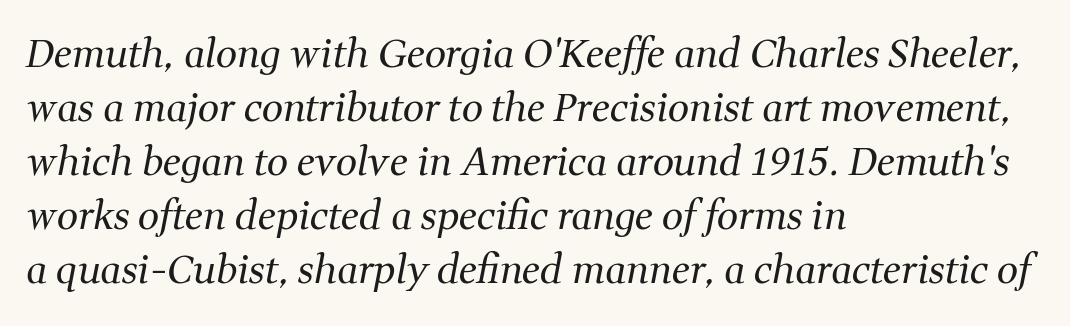
Q: Is the text bold? A: No.
Q: Is the text italic (slanted)? A: Yes, it leans right by about 11 degrees.
Q: Is the typeface a serif or a sans-serif typeface? A: Serif.
Q: Is the text underlined? A: No.
Q: How is the paragraph aligned? A: Left-aligned.
Q: Is the spacing between letters normal or unusually wide? A: Normal.
Q: Is the spacing between lines tight, normal or loose? A: Normal.
Q: Width (condensed, normal, or wide)? A: Normal.
Q: Stroke contrast? A: Medium.
Q: x-height? A: Medium.
Q: Monospaced? A: No.
